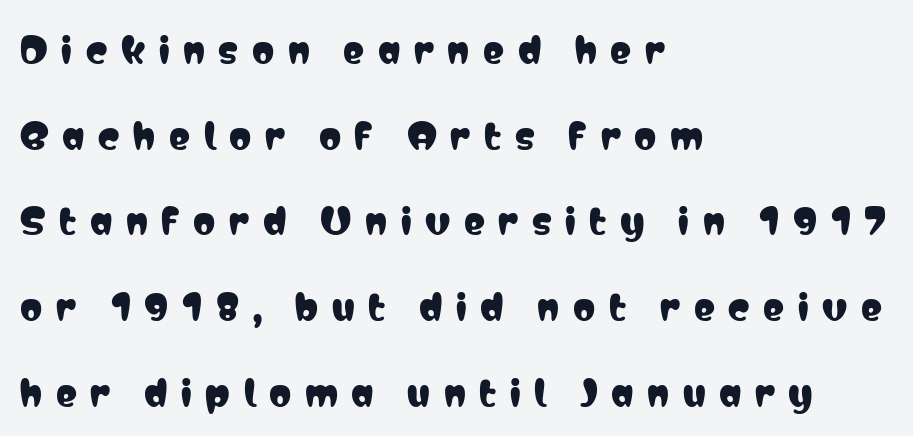
{"serif": "no", "italic": "no", "width": "condensed", "stroke_contrast": "low", "x_height": "medium", "monospaced": "no", "underline": "no", "align": "left", "line_spacing": "loose", "line_spacing_ratio": 2.45, "letter_spacing": "wide", "letter_spacing_em": 0.39, "glyph_px": 35}
